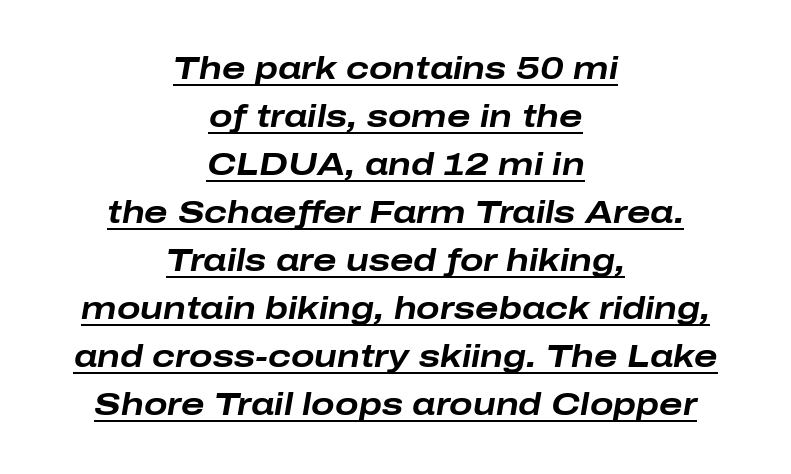
The typography opts for an oblique posture over an upright one. Heavy-handed strokes throughout: this text is bold. Spacing verdict: proportional, widths tailored to each character. Line spacing here is normal. The text block is weighted toward neither margin, spreading evenly from the middle. Glance below the letters and you will spot a drawn line.
